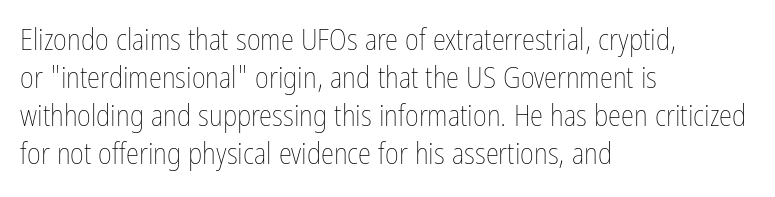
{"italic": "no", "bold": "no", "weight": "thin", "width": "condensed", "stroke_contrast": "low", "x_height": "medium", "monospaced": "no", "underline": "no", "align": "left", "line_spacing": "normal", "line_spacing_ratio": 1.27, "letter_spacing": "normal", "letter_spacing_em": 0.0, "glyph_px": 30}
